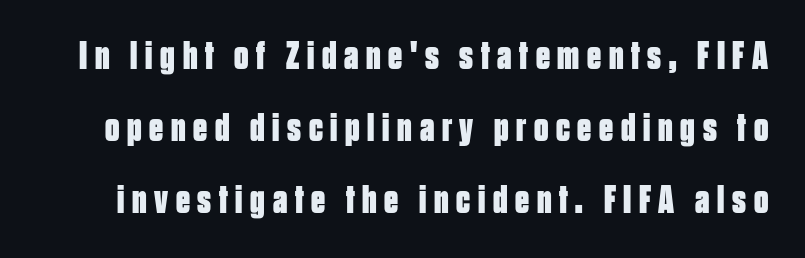
This sample uses an upright cut, with every glyph sitting square on the baseline. Underlining? Definitely not there. Typographically, this falls in the sans-serif category. Note the varied advance widths — an 'i' is clearly narrower than an 'm'. The typesetting leans heavy: a genuine bold.
